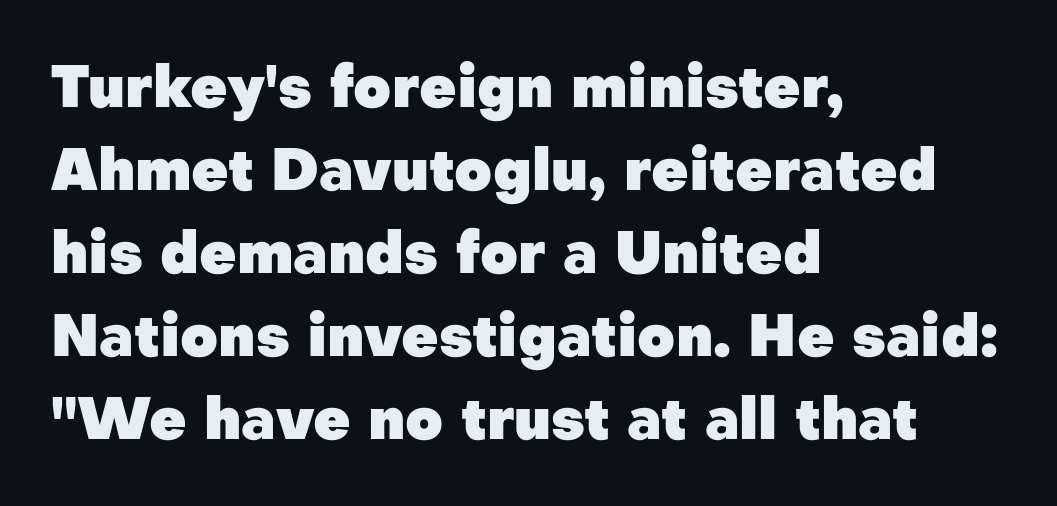
The image shows 58 px heavy sans-serif type, upright; set left-aligned, normal line spacing (1.43x), normal letter spacing, not underlined; low stroke contrast and a medium x-height.
